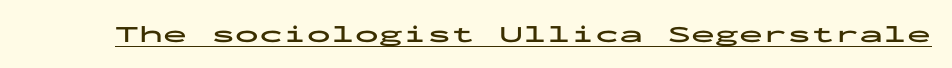
The image shows 24 px bold type, upright; set normal letter spacing, underlined.
